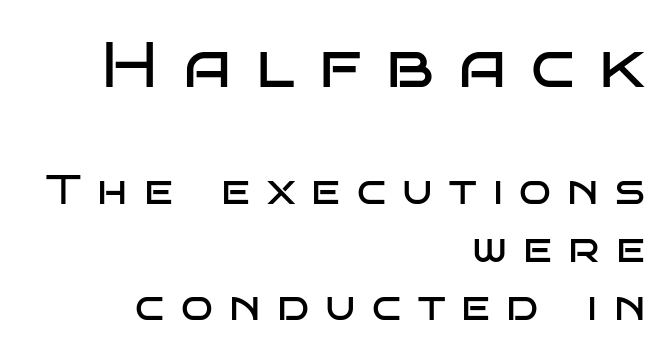
The image shows 63 px regular-weight, wide sans-serif type, upright; set right-aligned, normal line spacing (1.38x), unusually wide letter spacing (+0.39 em), not underlined; the first (top) block is 1.5x larger; low stroke contrast and a large x-height.
